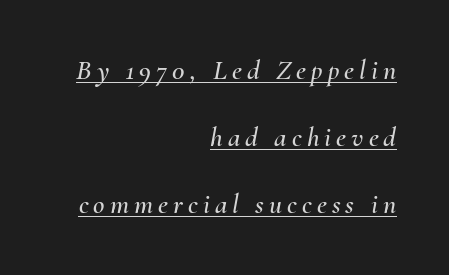
{"italic": "yes", "lean": "right", "slant_degrees": 10, "width": "normal", "stroke_contrast": "medium", "x_height": "small", "monospaced": "no", "underline": "yes", "align": "right", "line_spacing": "loose", "line_spacing_ratio": 2.39, "glyph_px": 28}
